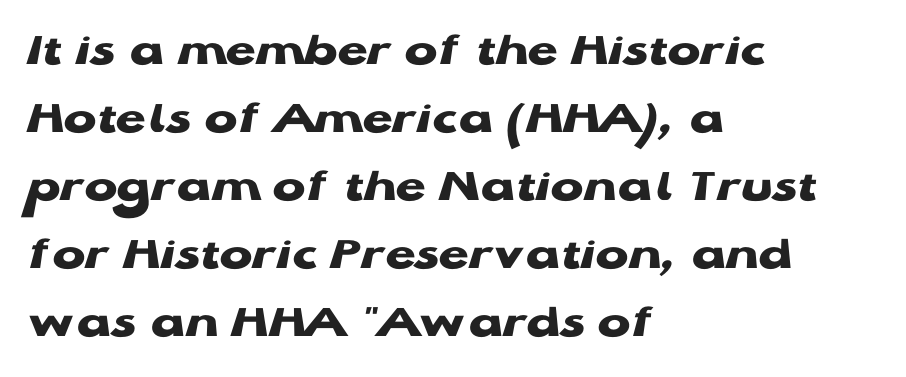
Q: Is the text bold? A: Yes.
Q: Is the text italic (slanted)? A: No, it is upright.
Q: Is the typeface a serif or a sans-serif typeface? A: Sans-serif.
Q: Is the text underlined? A: No.
Q: How is the paragraph aligned? A: Left-aligned.
Q: Is the spacing between letters normal or unusually wide? A: Normal.
Q: Is the spacing between lines tight, normal or loose? A: Normal.
Q: Width (condensed, normal, or wide)? A: Wide.
Q: Stroke contrast? A: Low.
Q: x-height? A: Medium.
Q: Monospaced? A: No.
